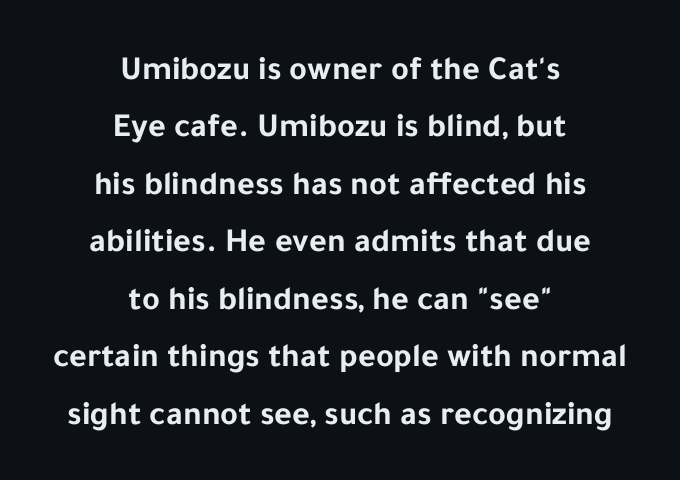
Q: Is the text bold? A: Yes.
Q: Is the text italic (slanted)? A: No, it is upright.
Q: Is the typeface a serif or a sans-serif typeface? A: Sans-serif.
Q: Is the text underlined? A: No.
Q: How is the paragraph aligned? A: Centered.
Q: Is the spacing between letters normal or unusually wide? A: Normal.
Q: Is the spacing between lines tight, normal or loose? A: Normal.
Q: Width (condensed, normal, or wide)? A: Normal.
Q: Stroke contrast? A: Low.
Q: x-height? A: Medium.
Q: Monospaced? A: No.
